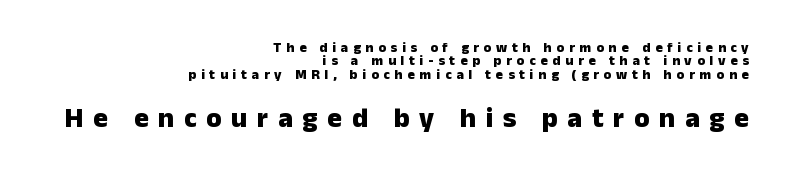
Q: Is the text bold? A: Yes.
Q: Is the text italic (slanted)? A: No, it is upright.
Q: Is the typeface a serif or a sans-serif typeface? A: Sans-serif.
Q: Is the text underlined? A: No.
Q: How is the paragraph aligned? A: Right-aligned.
Q: Is the spacing between letters normal or unusually wide? A: Unusually wide.
Q: Is the spacing between lines tight, normal or loose? A: Tight.
Q: Which block of text is set in a larger size, the first (top) or the second (bottom)? A: The second (bottom) one.
Q: Width (condensed, normal, or wide)? A: Normal.
Q: Stroke contrast? A: Low.
Q: x-height? A: Medium.
Q: Monospaced? A: No.
